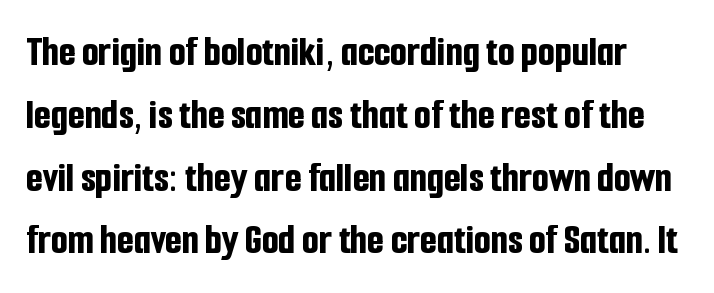
The image shows 43 px bold, condensed sans-serif type, upright; set normal line spacing (1.46x), normal letter spacing, not underlined; low stroke contrast and a medium x-height.
